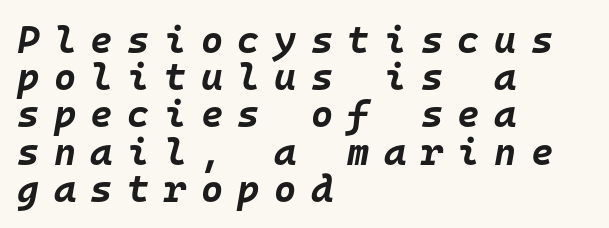
Q: Is the text bold? A: Yes.
Q: Is the text italic (slanted)? A: Yes, it leans right by about 10 degrees.
Q: Is the text underlined? A: No.
Q: How is the paragraph aligned? A: Left-aligned.
Q: Is the spacing between letters normal or unusually wide? A: Unusually wide.
Q: Is the spacing between lines tight, normal or loose? A: Tight.
Q: Width (condensed, normal, or wide)? A: Normal.
Q: Stroke contrast? A: Low.
Q: x-height? A: Large.
Q: Monospaced? A: Yes.
